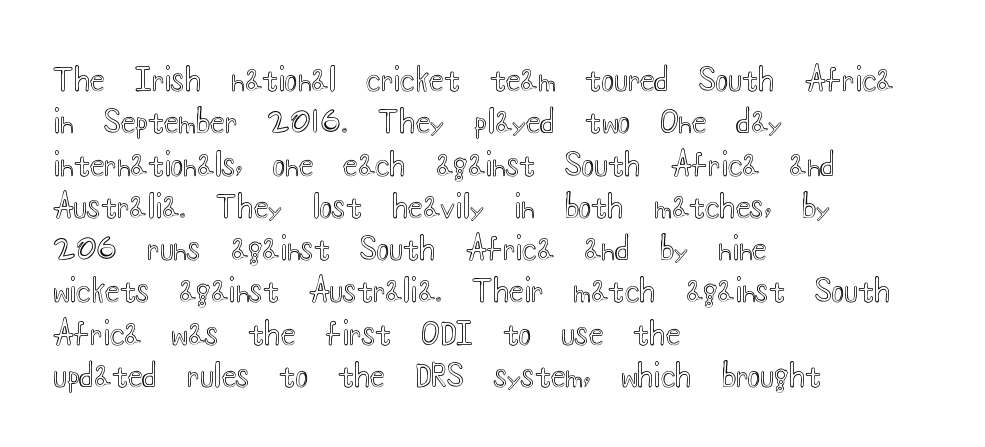
Bare-footed words on every line. Spacing verdict: proportional, widths tailored to each character. The horizontal fit of the characters is conventional and even. Is there much room between lines? A standard amount, neither cramped nor airy.
